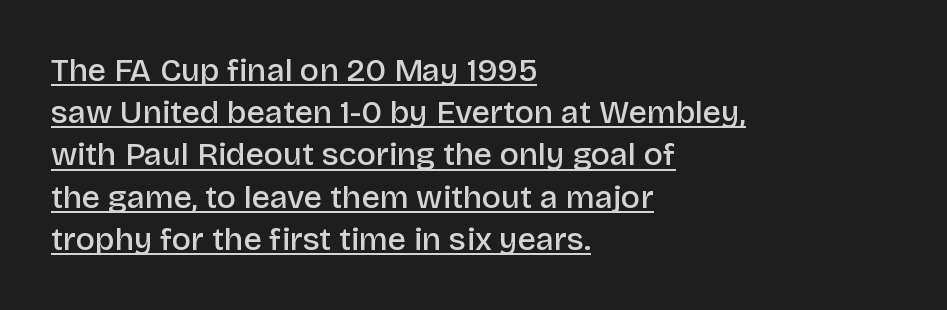
Q: Is the text bold? A: Semi-bold.
Q: Is the text italic (slanted)? A: No, it is upright.
Q: Is the typeface a serif or a sans-serif typeface? A: Sans-serif.
Q: Is the text underlined? A: Yes.
Q: How is the paragraph aligned? A: Left-aligned.
Q: Is the spacing between letters normal or unusually wide? A: Normal.
Q: Is the spacing between lines tight, normal or loose? A: Normal.
Q: Width (condensed, normal, or wide)? A: Normal.
Q: Stroke contrast? A: Low.
Q: x-height? A: Large.
Q: Monospaced? A: No.
